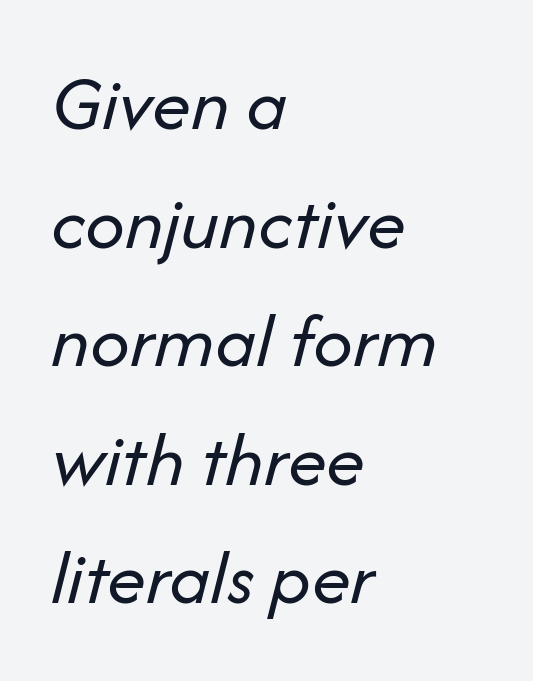
Does the leading feel generous? No, just average. Proportional: the letters do not fall into vertical columns. Tracking here is standard; glyphs follow each other at the usual distance. Visually the block forms a straight wall on the left and a jagged coastline on the right.
